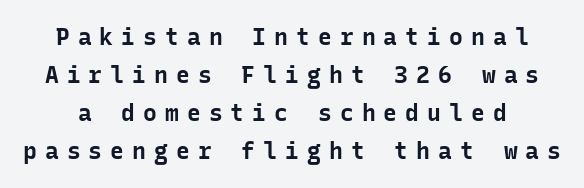
Students, this is bold: see how much ink each stroke carries. What stands out about the letter spacing? Its width — letters are far apart. Regarding leading, the lines here are spaced in the standard way. The lettering holds an erect, upright posture throughout.
